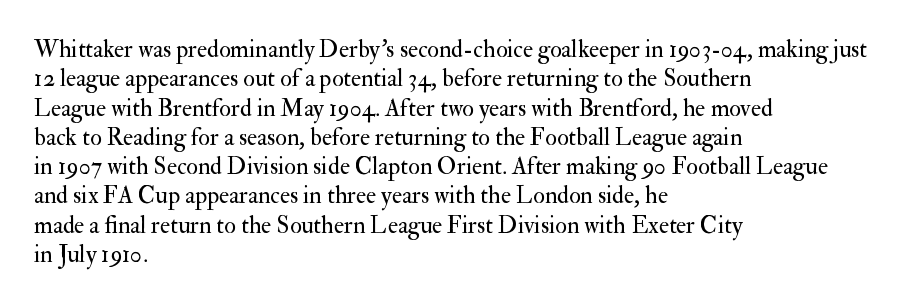
{"italic": "no", "bold": "no", "underline": "no", "align": "left", "line_spacing_ratio": 1.22, "letter_spacing": "normal", "letter_spacing_em": 0.0, "glyph_px": 24}
